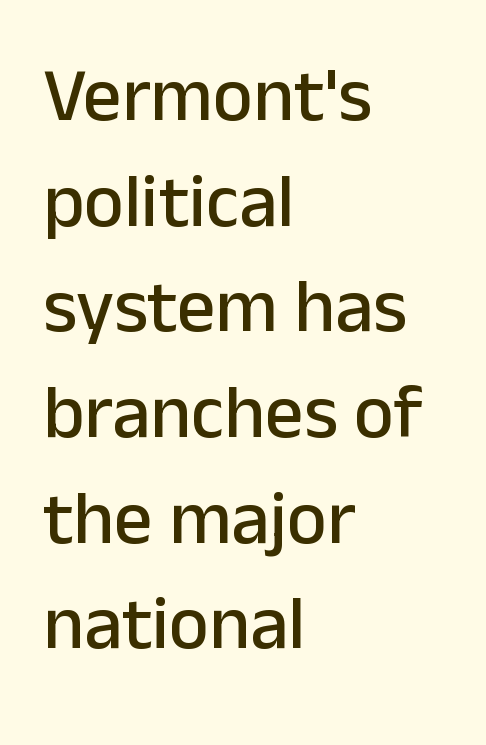
Q: Is the text italic (slanted)? A: No, it is upright.
Q: Is the typeface a serif or a sans-serif typeface? A: Sans-serif.
Q: Is the text underlined? A: No.
Q: How is the paragraph aligned? A: Left-aligned.
Q: Is the spacing between letters normal or unusually wide? A: Normal.
Q: Is the spacing between lines tight, normal or loose? A: Normal.
Q: Width (condensed, normal, or wide)? A: Normal.
Q: Stroke contrast? A: Low.
Q: x-height? A: Medium.
Q: Monospaced? A: No.
